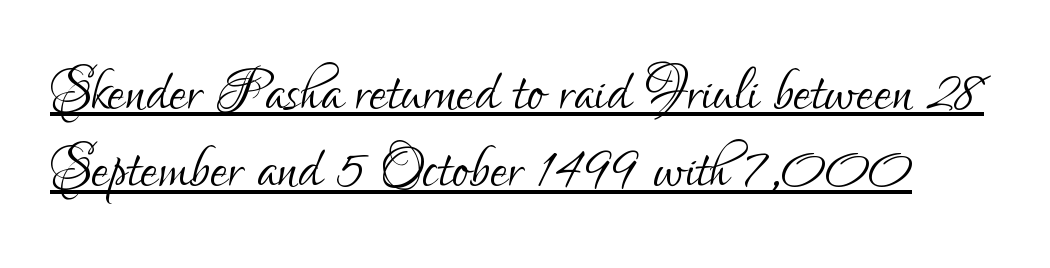
Successive baselines arrive quickly, one right under another. Underlined type. Check where the strokes stop: nothing finishes them off — pure sans. The font sits on the lighter half of the weight spectrum, regular included. Proportional: the letters do not fall into vertical columns.
